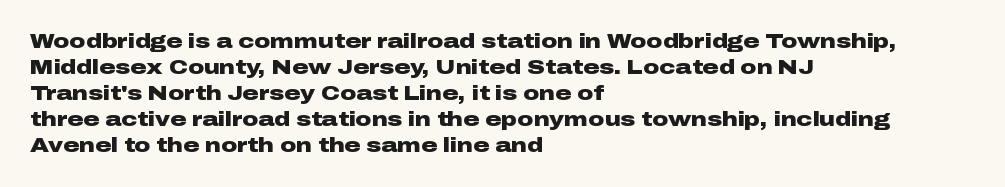
{"italic": "no", "bold": "yes", "underline": "no", "align": "left", "line_spacing": "normal", "line_spacing_ratio": 1.3, "letter_spacing": "normal", "letter_spacing_em": 0.0, "glyph_px": 20}
